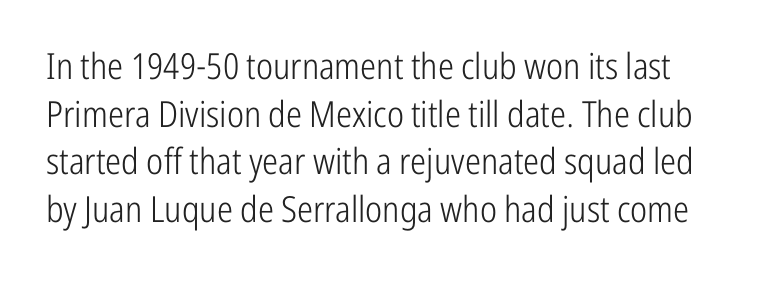
Default kerning and tracking; the words read as compact shapes. The typesetting does not lean heavy: it is not bold. Note: no serifs on the glyphs. Only glyphs here, with clear space below each row.
